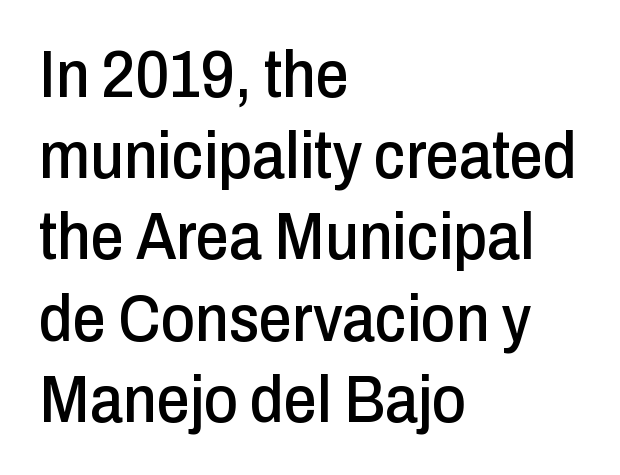
{"serif": "no", "italic": "no", "width": "condensed", "stroke_contrast": "low", "x_height": "medium", "monospaced": "no", "underline": "no", "align": "left", "line_spacing_ratio": 1.23, "letter_spacing": "normal", "letter_spacing_em": 0.0, "glyph_px": 66}
